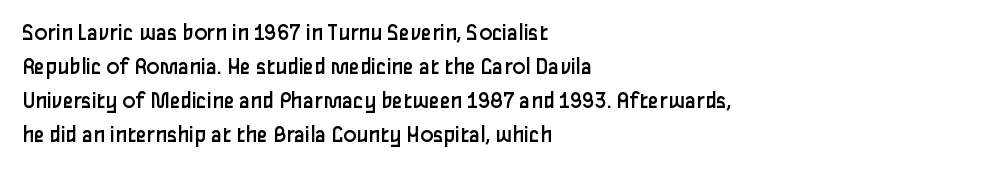
{"italic": "no", "bold": "no", "underline": "no", "align": "left", "line_spacing": "normal", "line_spacing_ratio": 1.41, "letter_spacing": "normal", "letter_spacing_em": 0.0, "glyph_px": 24}
